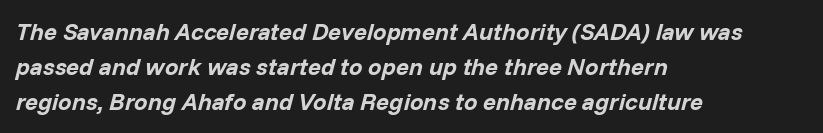
{"italic": "yes", "lean": "right", "slant_degrees": 14, "bold": "yes", "underline": "no", "align": "left", "line_spacing": "normal", "line_spacing_ratio": 1.46, "letter_spacing": "normal", "letter_spacing_em": 0.0, "glyph_px": 24}
